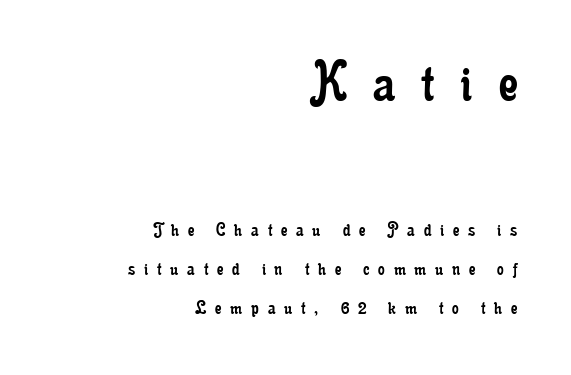
The image shows 62 px regular-weight, condensed serif type, upright; set right-aligned, line spacing 1.87x, unusually wide letter spacing (+0.42 em), not underlined; the first (top) block is 2.95x larger; low stroke contrast and a small x-height.
